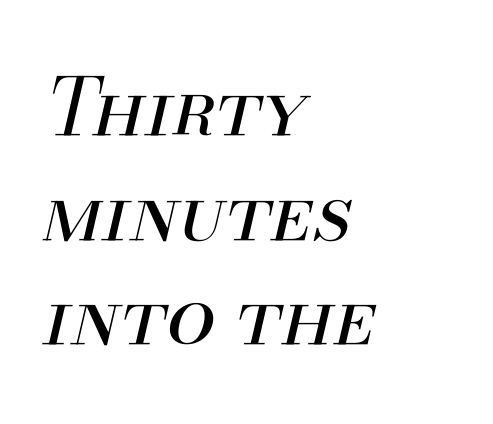
Q: Is the text bold? A: No.
Q: Is the text italic (slanted)? A: Yes, it leans right by about 13 degrees.
Q: Is the text underlined? A: No.
Q: How is the paragraph aligned? A: Left-aligned.
Q: Is the spacing between letters normal or unusually wide? A: Normal.
Q: Is the spacing between lines tight, normal or loose? A: Normal.
Q: Width (condensed, normal, or wide)? A: Normal.
Q: Stroke contrast? A: Medium.
Q: x-height? A: Small.
Q: Monospaced? A: No.
